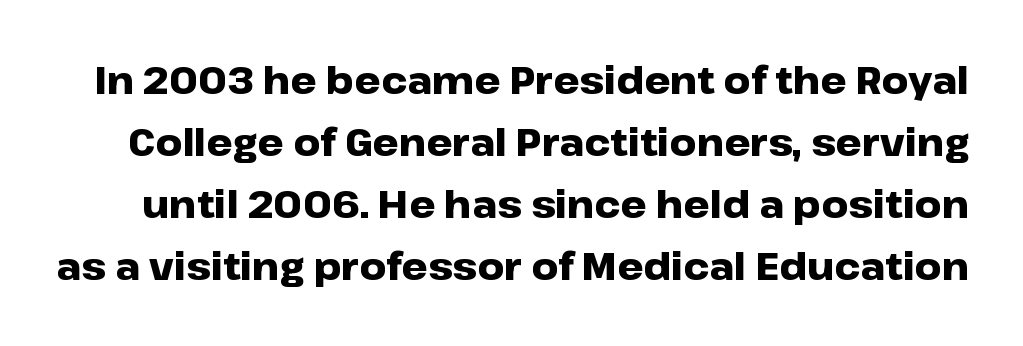
Q: Is the text bold? A: Yes.
Q: Is the text italic (slanted)? A: No, it is upright.
Q: Is the typeface a serif or a sans-serif typeface? A: Sans-serif.
Q: Is the text underlined? A: No.
Q: Is the spacing between letters normal or unusually wide? A: Normal.
Q: Is the spacing between lines tight, normal or loose? A: Normal.
Q: Width (condensed, normal, or wide)? A: Wide.
Q: Stroke contrast? A: Low.
Q: x-height? A: Medium.
Q: Monospaced? A: No.
